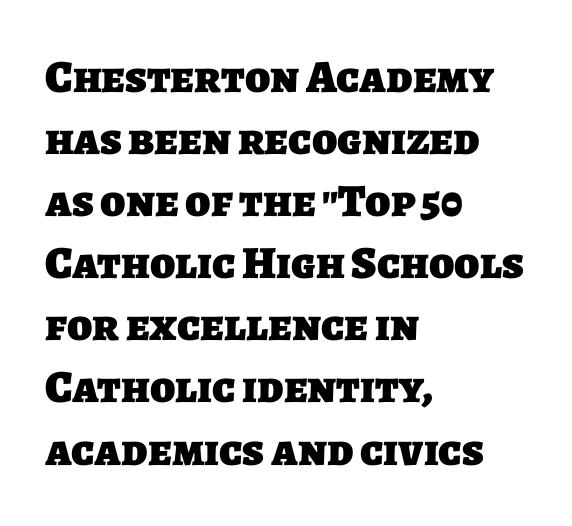
The image shows 46 px heavy sans-serif type; set left-aligned, normal line spacing (1.35x), normal letter spacing, not underlined; low stroke contrast and a large x-height.
